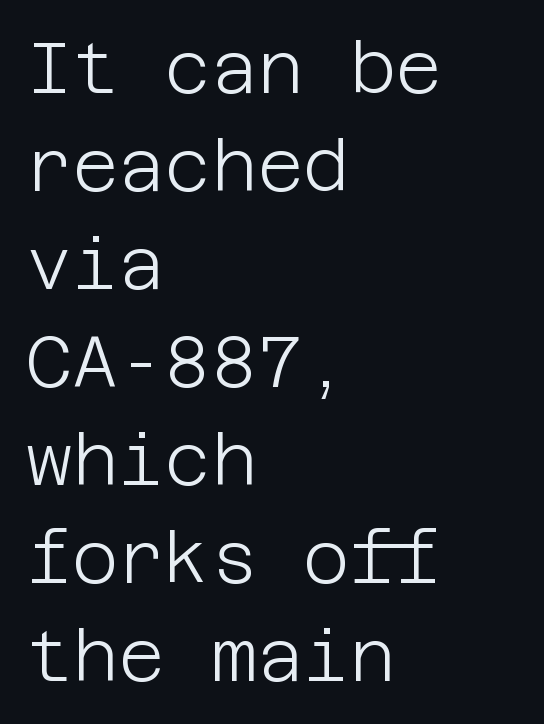
{"serif": "no", "italic": "no", "bold": "no", "weight": "light", "width": "normal", "stroke_contrast": "low", "x_height": "large", "underline": "no", "align": "left", "line_spacing": "normal", "line_spacing_ratio": 1.38, "letter_spacing": "normal", "letter_spacing_em": 0.0, "glyph_px": 71}
